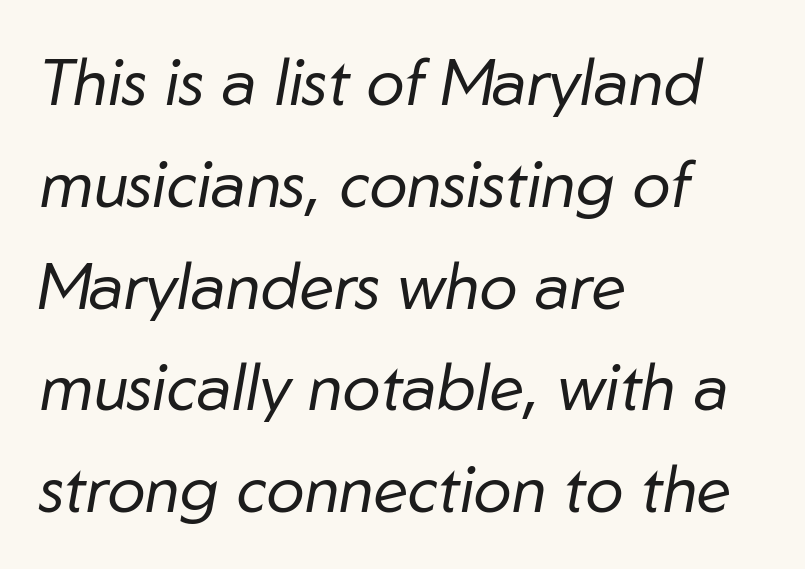
{"italic": "yes", "lean": "right", "slant_degrees": 10, "bold": "no", "weight": "regular", "width": "normal", "stroke_contrast": "low", "x_height": "medium", "monospaced": "no", "underline": "no", "align": "left", "line_spacing": "normal", "line_spacing_ratio": 1.59, "letter_spacing": "normal", "letter_spacing_em": 0.0, "glyph_px": 64}
